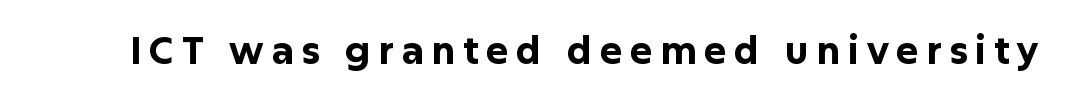
I'd describe the lettering as bold — thick and assertive. The letters carry no serifs — their stems end cleanly without finishing strokes. Looks like regular typesetting: each glyph gets only the width it needs. Italic: no, the glyphs are upright roman. The area under the type is left untouched.
